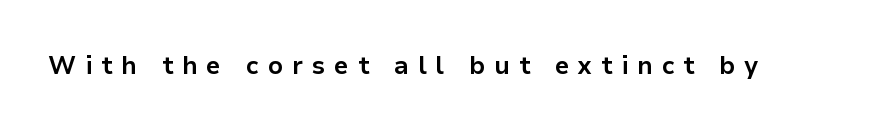
Q: Is the text bold? A: Yes.
Q: Is the text italic (slanted)? A: No, it is upright.
Q: Is the text underlined? A: No.
Q: Is the spacing between letters normal or unusually wide? A: Unusually wide.
